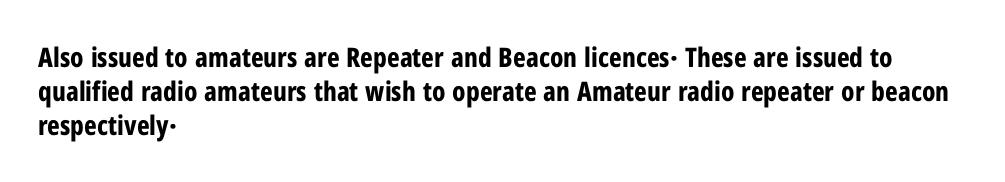
{"italic": "no", "bold": "yes", "underline": "no", "align": "left", "line_spacing": "normal", "line_spacing_ratio": 1.26, "letter_spacing": "normal", "letter_spacing_em": 0.0, "glyph_px": 27}
